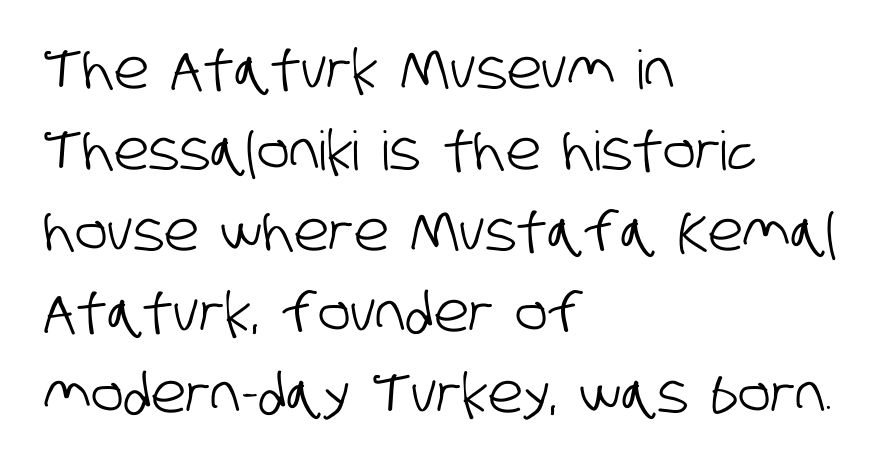
{"serif": "no", "width": "condensed", "stroke_contrast": "low", "x_height": "large", "monospaced": "no", "underline": "no", "align": "left", "line_spacing": "normal", "line_spacing_ratio": 1.5, "letter_spacing": "normal", "letter_spacing_em": 0.0, "glyph_px": 54}
